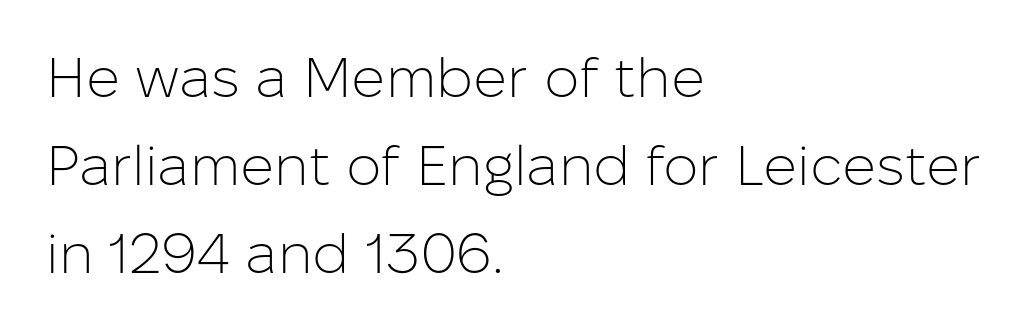
A typesetter would label this face a sans. This is roman type, the default non-slanted kind. Summary of vertical rhythm: regular, with standard interline spacing. The characters are drawn with everyday or finer stroke widths.
